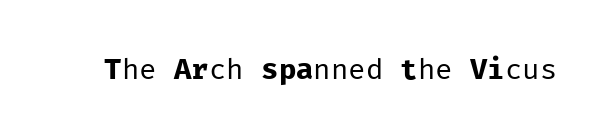
Looks like terminal output: every glyph gets an equal slot. A sans-serif font was chosen for this passage. Spacing between characters is what you'd get straight out of the box. Upright lettering throughout. The cut favours lightness, reaching ordinary text weight at its darkest. Bare-footed words on every line.
